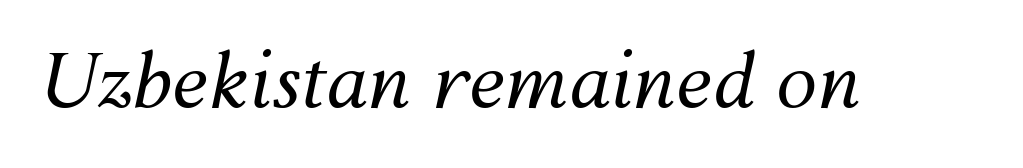
Q: Is the text bold? A: No.
Q: Is the text italic (slanted)? A: Yes, it leans right by about 12 degrees.
Q: Is the text underlined? A: No.
Q: Is the spacing between letters normal or unusually wide? A: Normal.
Q: Width (condensed, normal, or wide)? A: Normal.
Q: Stroke contrast? A: Medium.
Q: x-height? A: Medium.
Q: Monospaced? A: No.
